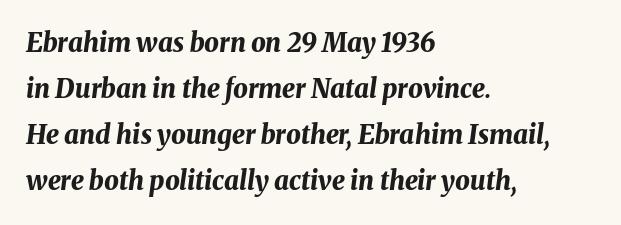
Q: Is the text bold? A: Yes.
Q: Is the text italic (slanted)? A: Yes, it leans right by about 8 degrees.
Q: Is the text underlined? A: No.
Q: How is the paragraph aligned? A: Left-aligned.
Q: Is the spacing between letters normal or unusually wide? A: Normal.
